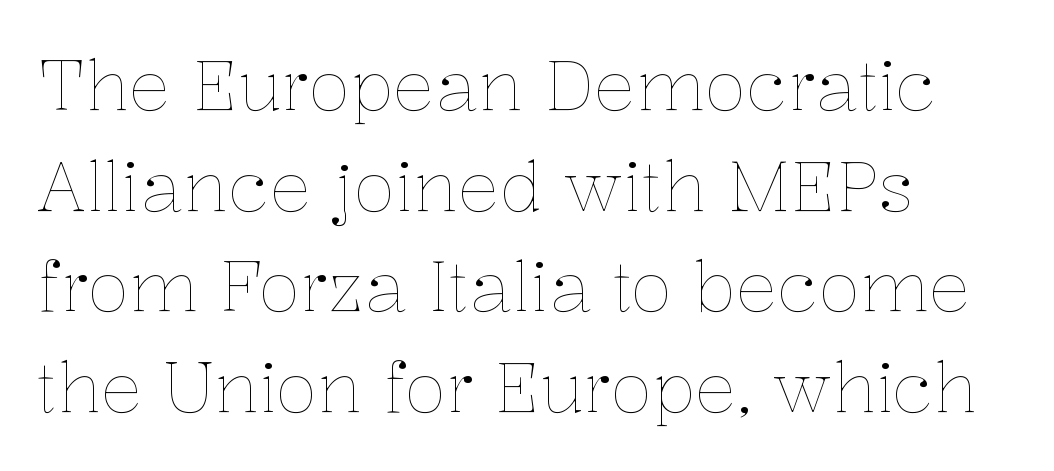
{"italic": "no", "bold": "no", "weight": "thin", "width": "normal", "stroke_contrast": "low", "x_height": "medium", "monospaced": "no", "underline": "no", "align": "left", "line_spacing": "normal", "line_spacing_ratio": 1.46, "letter_spacing": "normal", "letter_spacing_em": 0.0, "glyph_px": 69}
